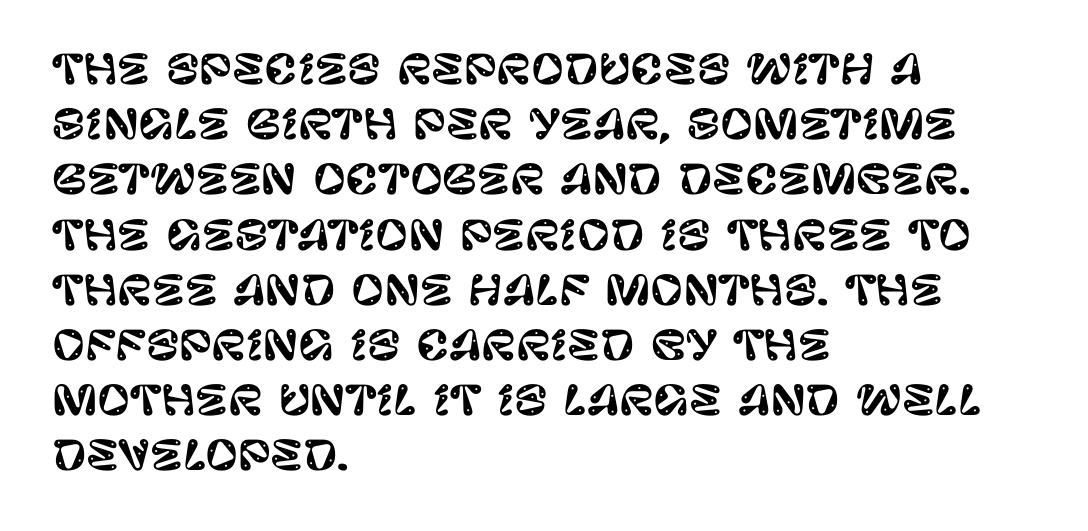
Q: Is the text italic (slanted)? A: Yes.
Q: Is the typeface a serif or a sans-serif typeface? A: Sans-serif.
Q: Is the text underlined? A: No.
Q: How is the paragraph aligned? A: Left-aligned.
Q: Is the spacing between letters normal or unusually wide? A: Normal.
Q: Is the spacing between lines tight, normal or loose? A: Normal.
Q: Width (condensed, normal, or wide)? A: Normal.
Q: Stroke contrast? A: Low.
Q: x-height? A: Large.
Q: Monospaced? A: No.
